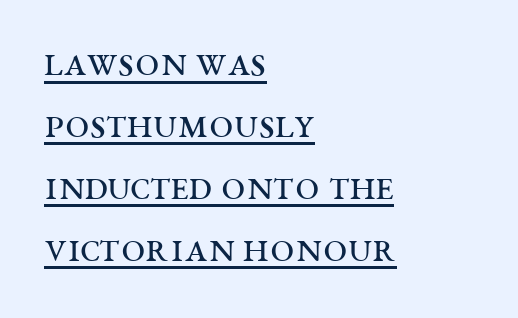
Varying glyph widths throughout — classic text-font behaviour. The passage shown is underscored from start to finish. The vertical gap from one line to the next is medium. The lettering stays uniformly vertical, giving the passage a roman look. These glyphs show unthickened strokes, regular width or finer. These lines are composed in type with serifs.
